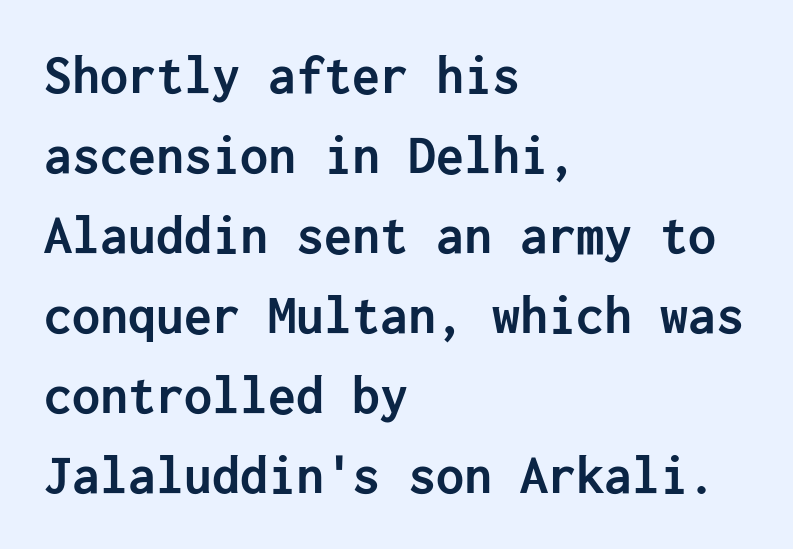
{"serif": "no", "italic": "no", "bold": "yes", "weight": "semibold", "width": "normal", "stroke_contrast": "low", "x_height": "medium", "underline": "no", "align": "left", "line_spacing": "normal", "line_spacing_ratio": 1.43, "letter_spacing": "normal", "letter_spacing_em": 0.0, "glyph_px": 56}
